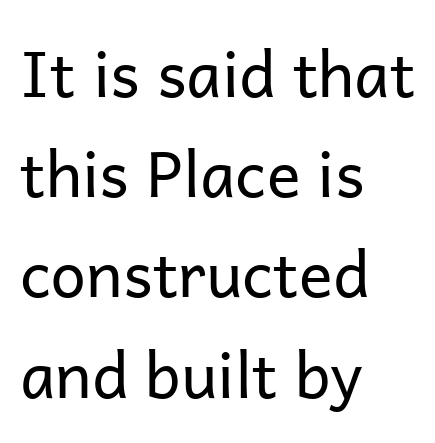
The image shows 63 px regular-weight sans-serif type, upright; set left-aligned, normal line spacing (1.59x), normal letter spacing, not underlined; low stroke contrast and a medium x-height.
